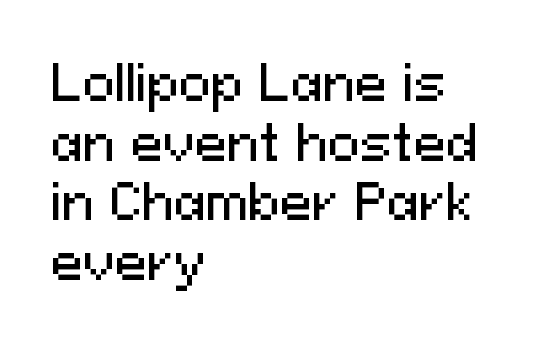
Q: Is the text italic (slanted)? A: No, it is upright.
Q: Is the typeface a serif or a sans-serif typeface? A: Sans-serif.
Q: Is the text underlined? A: No.
Q: How is the paragraph aligned? A: Left-aligned.
Q: Is the spacing between letters normal or unusually wide? A: Normal.
Q: Width (condensed, normal, or wide)? A: Normal.
Q: Stroke contrast? A: Medium.
Q: x-height? A: Medium.
Q: Monospaced? A: No.
